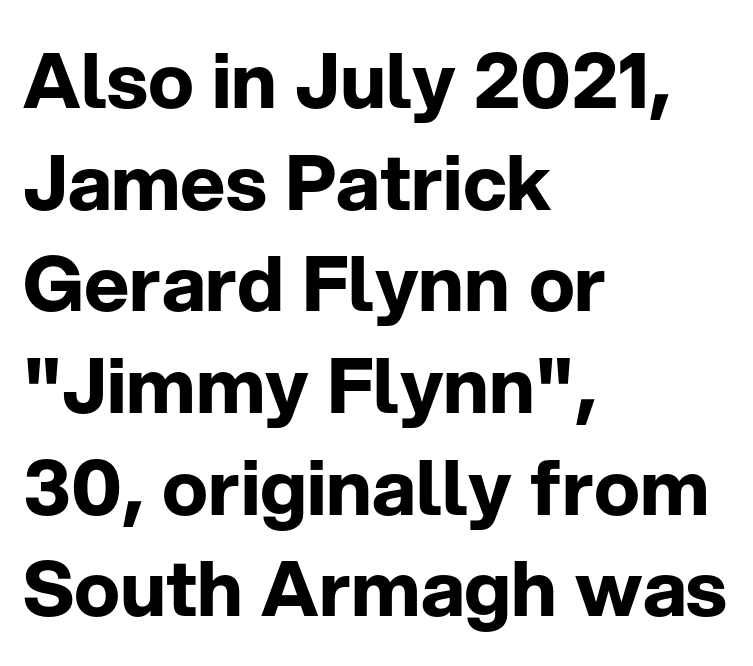
{"serif": "no", "italic": "no", "bold": "yes", "weight": "bold", "width": "normal", "stroke_contrast": "low", "x_height": "medium", "monospaced": "no", "underline": "no", "align": "left", "line_spacing": "normal", "line_spacing_ratio": 1.32, "letter_spacing": "normal", "letter_spacing_em": 0.0, "glyph_px": 77}
